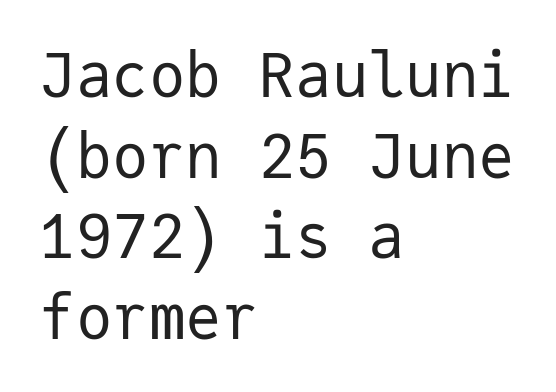
{"serif": "no", "italic": "no", "bold": "no", "weight": "regular", "width": "normal", "stroke_contrast": "low", "x_height": "medium", "monospaced": "yes", "underline": "no", "align": "left", "line_spacing": "normal", "line_spacing_ratio": 1.32, "letter_spacing": "normal", "letter_spacing_em": 0.0, "glyph_px": 61}
